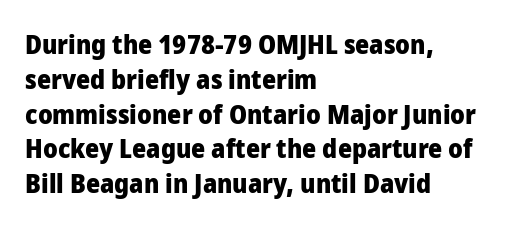
Q: Is the text bold? A: Yes.
Q: Is the text italic (slanted)? A: No, it is upright.
Q: Is the text underlined? A: No.
Q: How is the paragraph aligned? A: Left-aligned.
Q: Is the spacing between letters normal or unusually wide? A: Normal.
Q: Is the spacing between lines tight, normal or loose? A: Normal.
